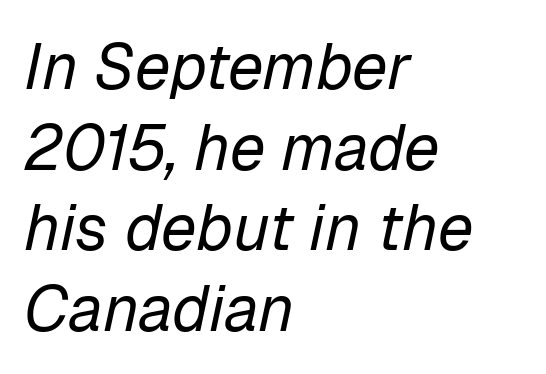
The image shows 64 px regular-weight type, italic (leaning right); set left-aligned, normal line spacing (1.26x), normal letter spacing, not underlined; low stroke contrast and a medium x-height.
